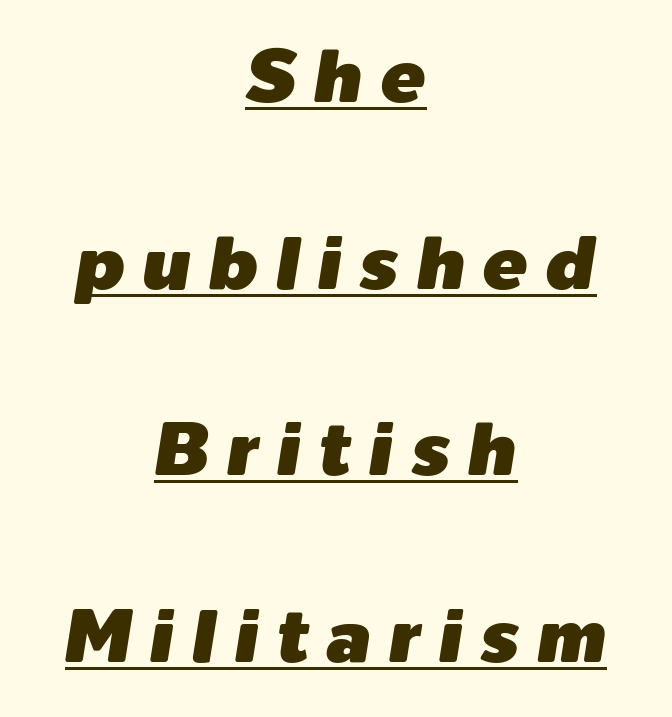
The typesetter has applied underlining to the passage shown. If you measured baseline to baseline, you'd find a long distance. Each letter keeps its own natural width here, so spacing adapts to shape. The glyphs look as if they've been sheared to an angle. The rag falls on both sides of this text block equally. This rendering widens character spacing well past its baseline value.
